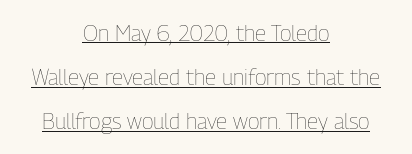
The type sits square on the baseline with zero lean. The cut favours lightness, reaching ordinary text weight at its darkest. Horizontal alignment here is central, giving a formal, balanced look. In designer terms, the underline attribute is active on this setting.
